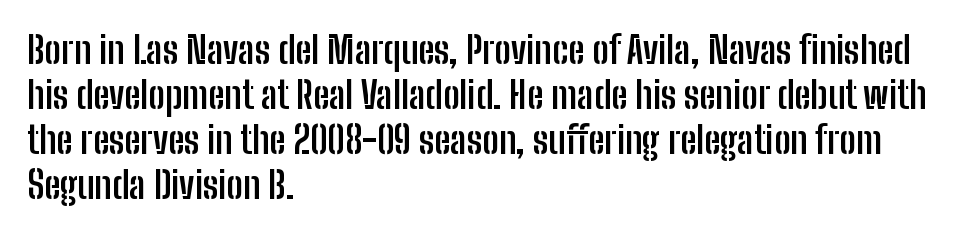
Q: Is the text bold? A: Yes.
Q: Is the text italic (slanted)? A: No, it is upright.
Q: Is the typeface a serif or a sans-serif typeface? A: Sans-serif.
Q: Is the text underlined? A: No.
Q: How is the paragraph aligned? A: Left-aligned.
Q: Is the spacing between letters normal or unusually wide? A: Normal.
Q: Width (condensed, normal, or wide)? A: Condensed.
Q: Stroke contrast? A: Low.
Q: x-height? A: Medium.
Q: Monospaced? A: No.
